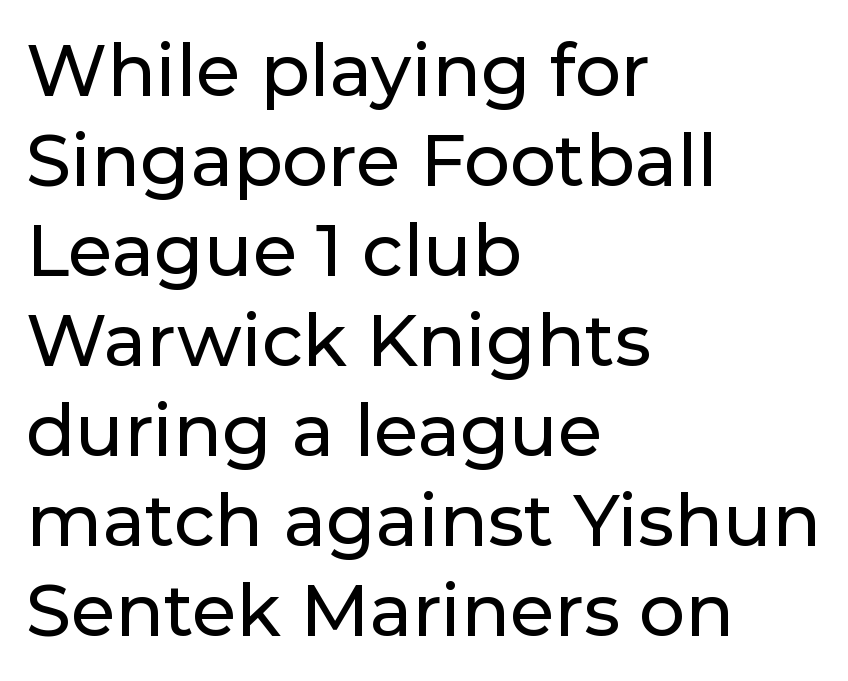
The image shows 72 px sans-serif type, upright; set left-aligned, normal line spacing (1.25x), normal letter spacing, not underlined; low stroke contrast and a medium x-height.
